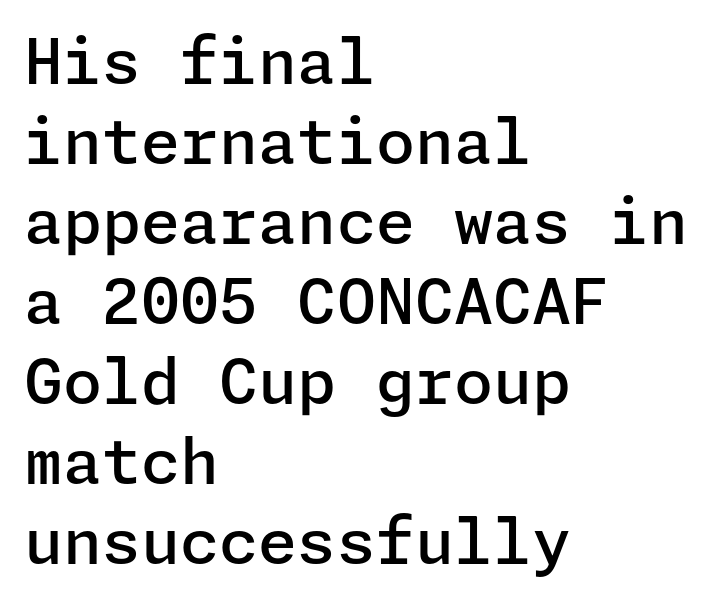
The image shows 63 px semibold sans-serif type, upright; set left-aligned, normal line spacing (1.27x), normal letter spacing, not underlined; low stroke contrast and a medium x-height.
